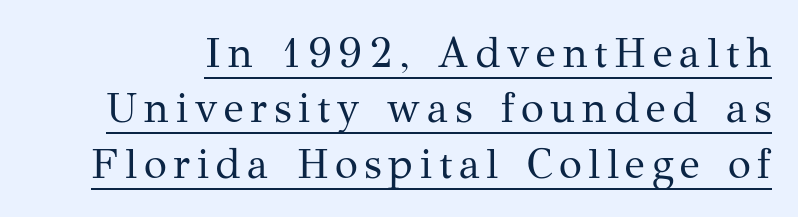
{"serif": "yes", "italic": "no", "bold": "no", "weight": "regular", "width": "normal", "stroke_contrast": "medium", "x_height": "medium", "monospaced": "no", "underline": "yes", "line_spacing": "normal", "line_spacing_ratio": 1.32, "glyph_px": 42}
